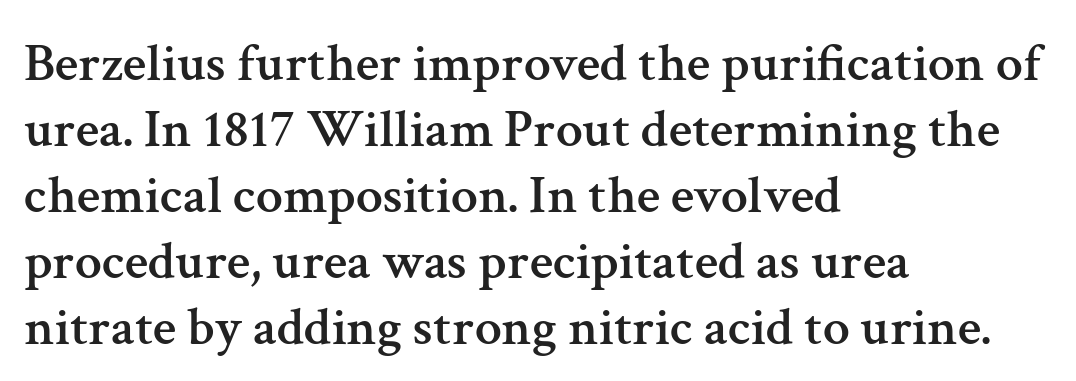
Each letter keeps its own natural width here, so spacing adapts to shape. Every row of glyphs begins at an identical x-position on the left. In terms of letterspacing, this is plain default setting. Quick note: underline off.
